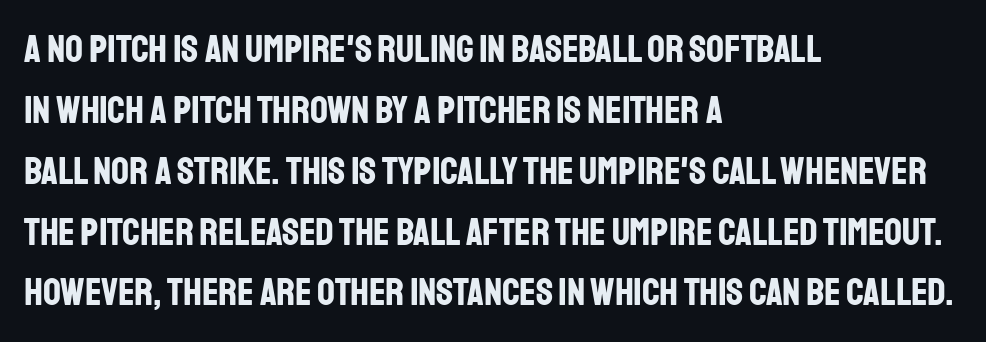
{"serif": "no", "italic": "no", "bold": "yes", "weight": "bold", "width": "condensed", "stroke_contrast": "low", "x_height": "large", "monospaced": "no", "underline": "no", "align": "left", "line_spacing": "normal", "line_spacing_ratio": 1.56, "letter_spacing": "normal", "letter_spacing_em": 0.0, "glyph_px": 39}
